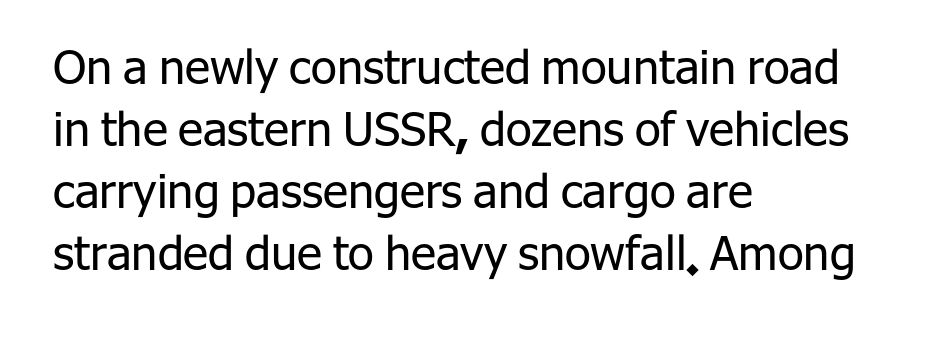
The image shows 47 px regular-weight sans-serif type, upright; set left-aligned, normal line spacing (1.32x), normal letter spacing, not underlined; low stroke contrast and a medium x-height.
